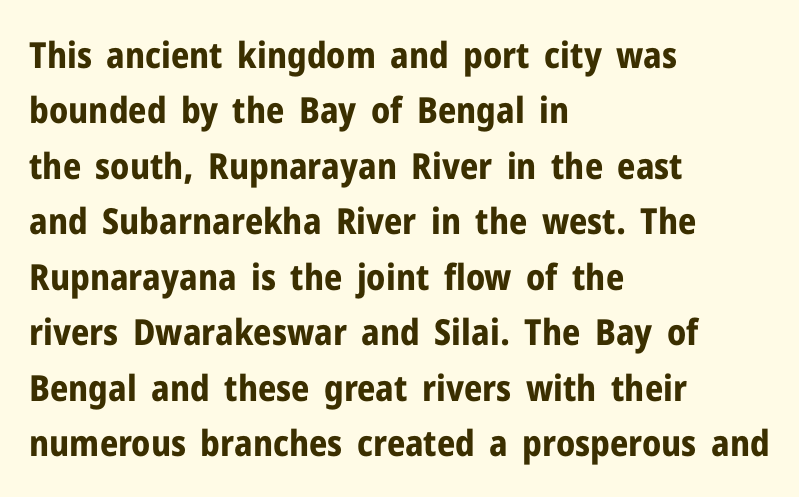
A typesetter would call this leading conventional body-copy spacing. Check under the words: just untouched page. This is sans-serif lettering, the kind often seen on screens and signage. The tracking reads as untouched default to a designer's eye. This sample has the flowing, uneven cadence of proportional lettering.
